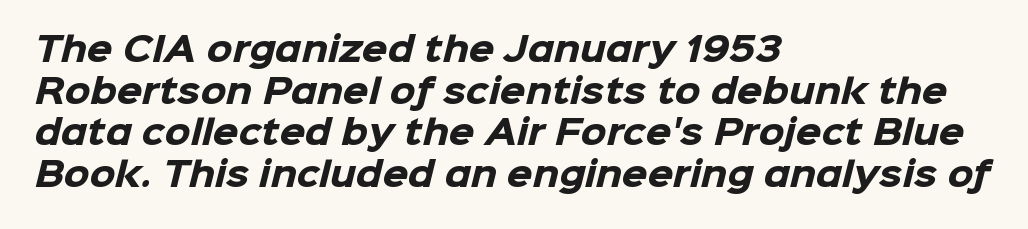
{"serif": "no", "bold": "yes", "weight": "heavy", "width": "normal", "stroke_contrast": "low", "x_height": "medium", "monospaced": "no", "underline": "no", "align": "left", "line_spacing": "normal", "line_spacing_ratio": 1.26, "letter_spacing": "normal", "letter_spacing_em": 0.0, "glyph_px": 33}
